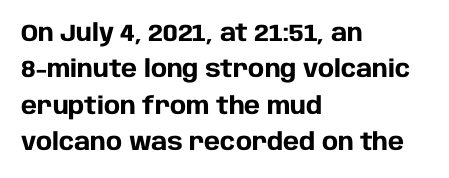
The designer left line spacing at the default. The horizontal fit of the characters is conventional and even. The specimen reads as upright at a glance. The passage shown is not underscored anywhere. The letters are bold, with thick, heavy strokes.
